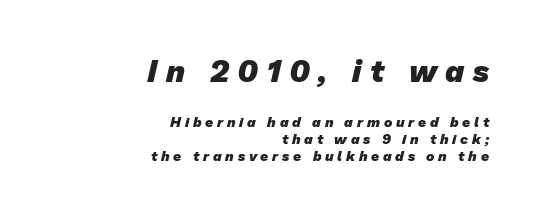
The image shows 31 px heavy sans-serif type; set right-aligned, line spacing 1.21x, unusually wide letter spacing (+0.27 em), not underlined; the first (top) block is 2.21x larger; low stroke contrast and a medium x-height.
